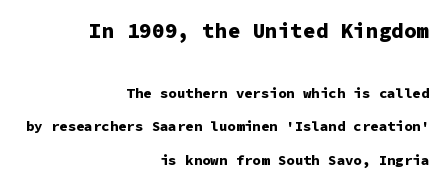
Tracking here is standard; glyphs follow each other at the usual distance. Is the lower block the larger one? No — the upper block carries the bigger type. Each new line begins a long way beneath the previous one. Leftover space on each line is placed entirely before the opening word.
